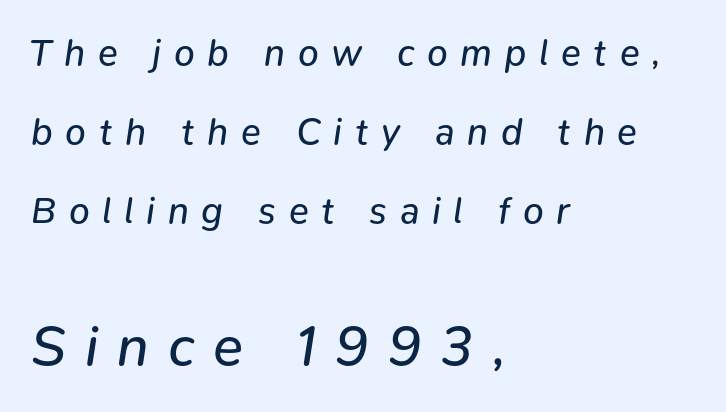
{"italic": "yes", "lean": "right", "slant_degrees": 9, "bold": "no", "weight": "regular", "width": "normal", "stroke_contrast": "low", "x_height": "medium", "monospaced": "no", "underline": "no", "align": "left", "line_spacing": "loose", "line_spacing_ratio": 2.14, "letter_spacing": "wide", "letter_spacing_em": 0.34, "larger_block": "second", "size_ratio": 1.51, "glyph_px": 56}
